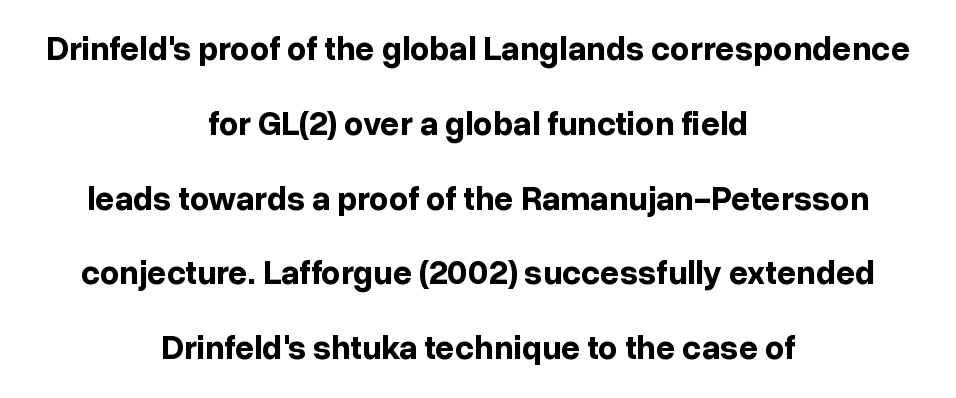
Summary of weight: heavy, a full bold. No word sits above an underline. A typesetter would label this face a sans. Both edges are ragged and mirror each other, which tells us the setting is centered. Think of a printed novel: that variable character pitch is what you see here.
